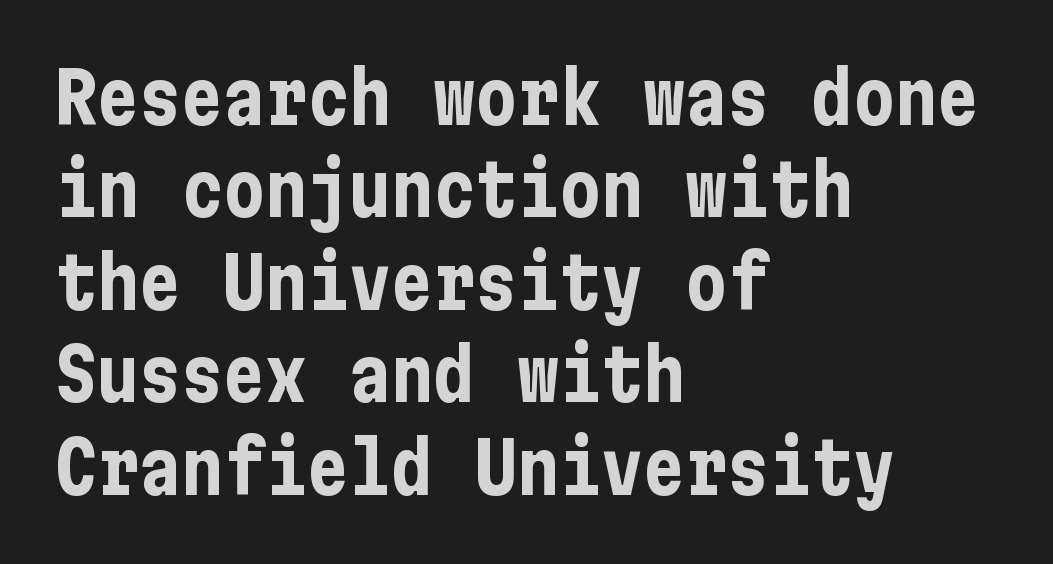
Q: Is the text bold? A: Yes.
Q: Is the text italic (slanted)? A: No, it is upright.
Q: Is the typeface a serif or a sans-serif typeface? A: Sans-serif.
Q: Is the text underlined? A: No.
Q: How is the paragraph aligned? A: Left-aligned.
Q: Is the spacing between letters normal or unusually wide? A: Normal.
Q: Is the spacing between lines tight, normal or loose? A: Normal.
Q: Width (condensed, normal, or wide)? A: Condensed.
Q: Stroke contrast? A: Low.
Q: x-height? A: Medium.
